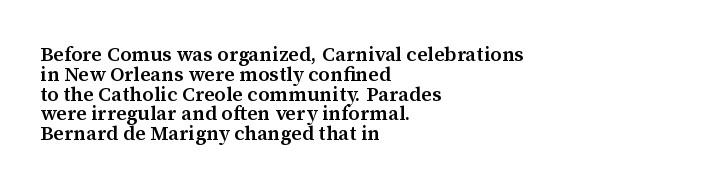
Q: Is the text bold? A: Semi-bold.
Q: Is the text italic (slanted)? A: No, it is upright.
Q: Is the text underlined? A: No.
Q: How is the paragraph aligned? A: Left-aligned.
Q: Is the spacing between letters normal or unusually wide? A: Normal.
Q: Is the spacing between lines tight, normal or loose? A: Tight.
